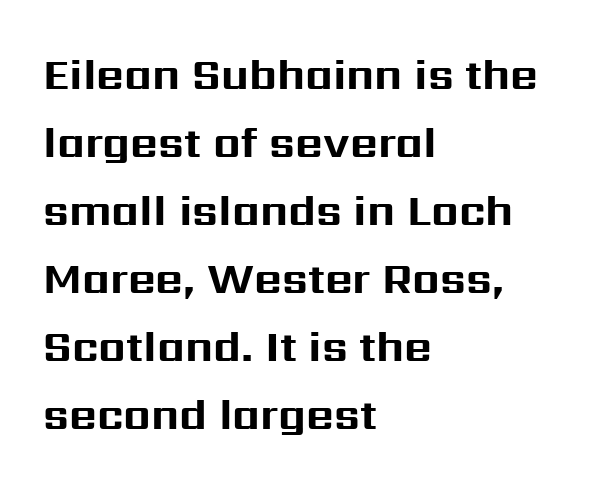
The image shows 43 px bold sans-serif type, upright; set left-aligned, normal line spacing (1.58x), normal letter spacing, not underlined; medium stroke contrast and a medium x-height.
